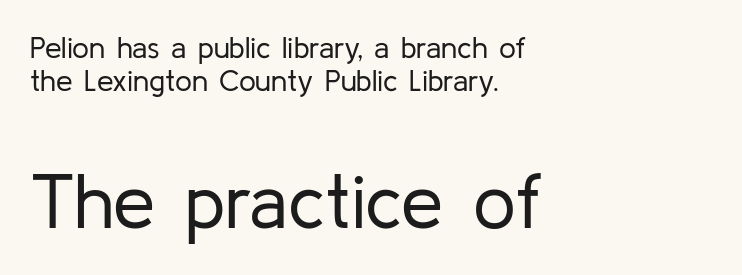
{"serif": "no", "italic": "no", "bold": "no", "weight": "regular", "width": "normal", "stroke_contrast": "low", "x_height": "medium", "monospaced": "no", "underline": "no", "align": "left", "line_spacing": "tight", "line_spacing_ratio": 1.11, "letter_spacing": "normal", "letter_spacing_em": 0.0, "larger_block": "second", "size_ratio": 2.53, "glyph_px": 76}
